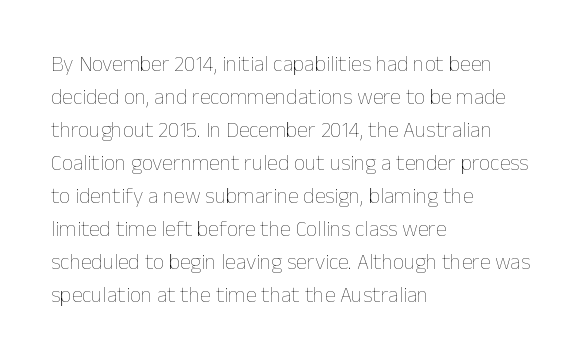
Q: Is the text bold? A: No.
Q: Is the text italic (slanted)? A: No, it is upright.
Q: Is the text underlined? A: No.
Q: How is the paragraph aligned? A: Left-aligned.
Q: Is the spacing between letters normal or unusually wide? A: Normal.
Q: Is the spacing between lines tight, normal or loose? A: Normal.
